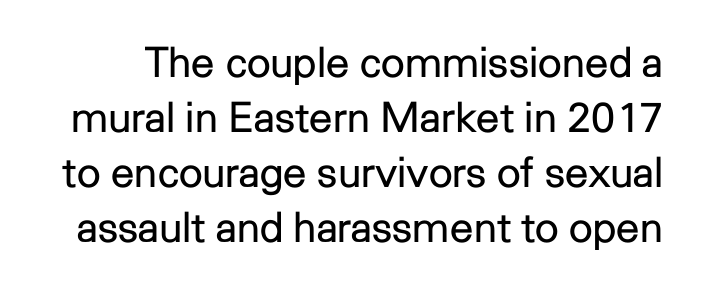
Q: Is the text bold? A: No.
Q: Is the text italic (slanted)? A: No, it is upright.
Q: Is the typeface a serif or a sans-serif typeface? A: Sans-serif.
Q: Is the text underlined? A: No.
Q: Is the spacing between letters normal or unusually wide? A: Normal.
Q: Is the spacing between lines tight, normal or loose? A: Normal.
Q: Width (condensed, normal, or wide)? A: Normal.
Q: Stroke contrast? A: Low.
Q: x-height? A: Medium.
Q: Monospaced? A: No.
